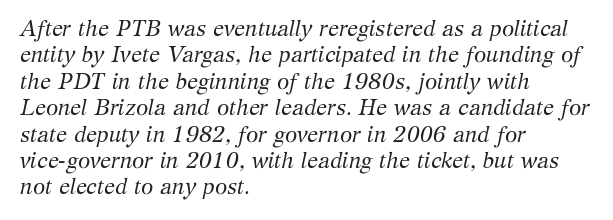
The image shows 22 px text type, italic (leaning right); set left-aligned, line spacing 1.2x, normal letter spacing, not underlined.
